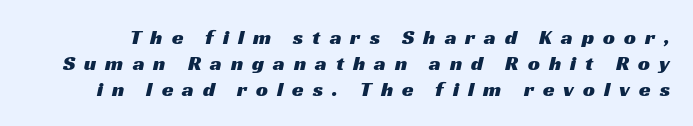
{"underline": "no", "line_spacing": "normal", "line_spacing_ratio": 1.25, "letter_spacing": "wide", "letter_spacing_em": 0.43, "glyph_px": 21}
